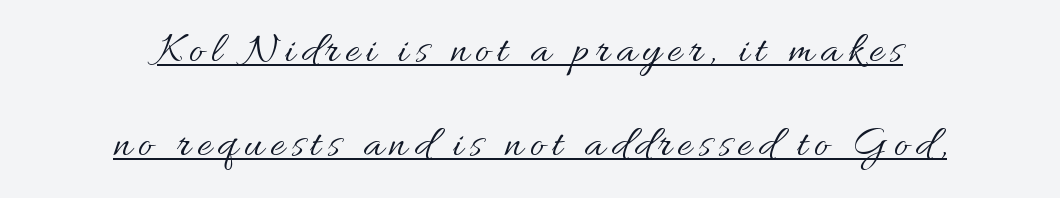
The image shows 44 px regular-weight type; set centered, loose line spacing (2.13x), underlined; medium stroke contrast and a small x-height.
